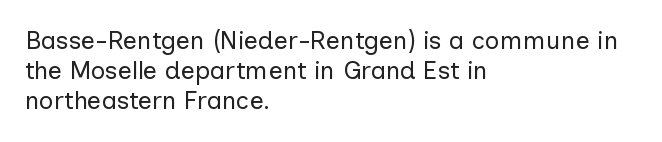
Q: Is the text bold? A: No.
Q: Is the text italic (slanted)? A: No, it is upright.
Q: Is the text underlined? A: No.
Q: How is the paragraph aligned? A: Left-aligned.
Q: Is the spacing between letters normal or unusually wide? A: Normal.
